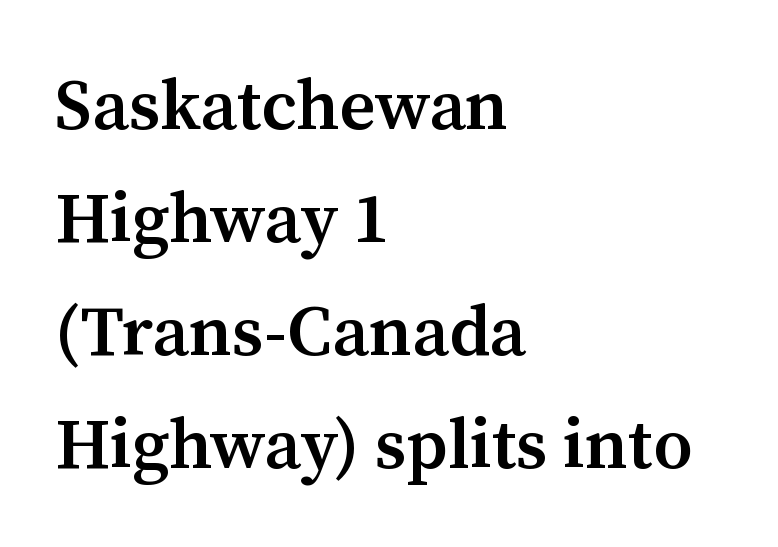
The image shows 71 px semibold serif type, upright; set left-aligned, normal line spacing (1.59x), normal letter spacing, not underlined; medium stroke contrast and a medium x-height.
